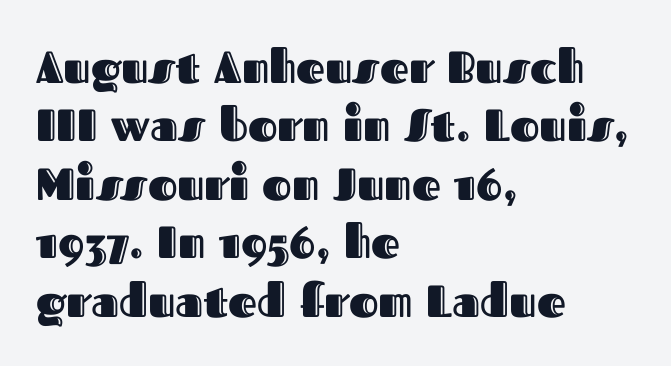
Q: Is the text italic (slanted)? A: No, it is upright.
Q: Is the text underlined? A: No.
Q: How is the paragraph aligned? A: Left-aligned.
Q: Is the spacing between letters normal or unusually wide? A: Normal.
Q: Is the spacing between lines tight, normal or loose? A: Normal.
Q: Width (condensed, normal, or wide)? A: Normal.
Q: x-height? A: Medium.
Q: Monospaced? A: No.
